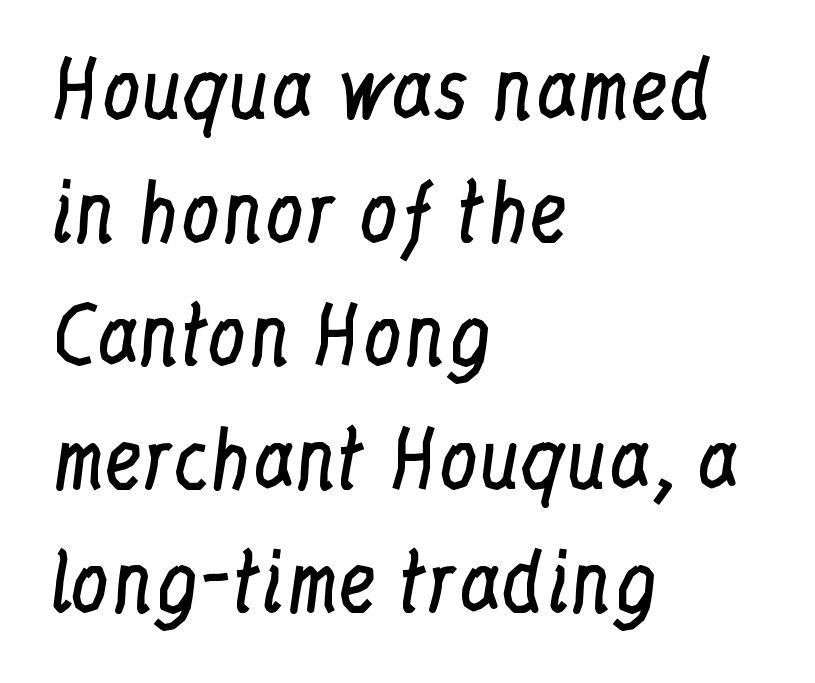
Spacing verdict: proportional, widths tailored to each character. Think standard paragraph weight, or any step lighter than that. One glance says typical: line gaps are just what's usual. The rendering shows small feet on the letterforms — a serif design.
